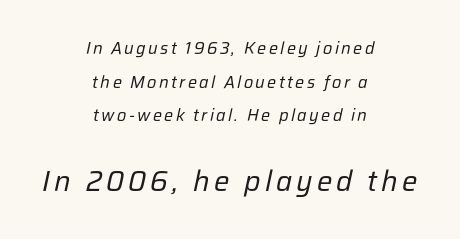
{"italic": "yes", "lean": "right", "slant_degrees": 12, "bold": "no", "weight": "regular", "width": "normal", "stroke_contrast": "low", "x_height": "medium", "monospaced": "no", "underline": "no", "align": "center", "line_spacing": "loose", "line_spacing_ratio": 1.98, "larger_block": "second", "size_ratio": 1.71, "glyph_px": 29}
